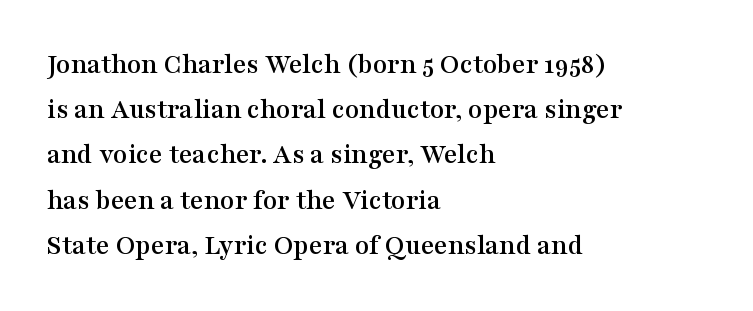
{"serif": "yes", "italic": "no", "width": "wide", "stroke_contrast": "medium", "x_height": "medium", "monospaced": "no", "underline": "no", "align": "left", "line_spacing": "normal", "line_spacing_ratio": 1.56, "letter_spacing": "normal", "letter_spacing_em": 0.0, "glyph_px": 29}
